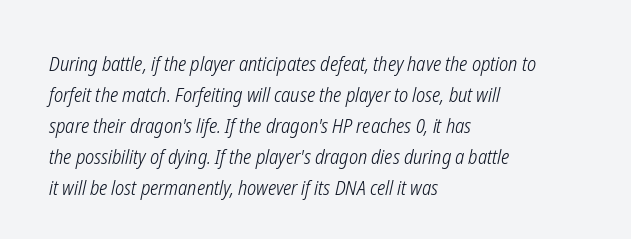
A normal amount of white space separates one row of letters from the next. Glance below the letters and you will spot only blank space. Each line starts at the same left margin while the right side varies. The passage shown leans; its letterforms are oblique. No chunkiness to these letters — they're not bold.
